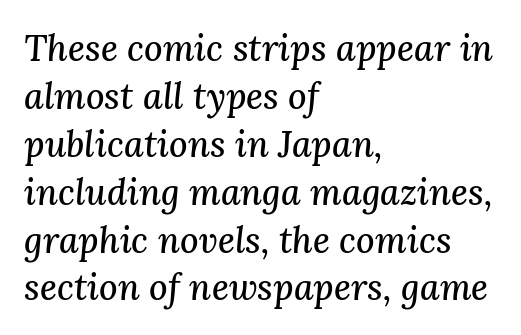
{"serif": "yes", "italic": "yes", "lean": "right", "slant_degrees": 3, "width": "normal", "stroke_contrast": "medium", "x_height": "medium", "monospaced": "no", "underline": "no", "align": "left", "line_spacing": "normal", "line_spacing_ratio": 1.33, "letter_spacing": "normal", "letter_spacing_em": 0.0, "glyph_px": 36}
